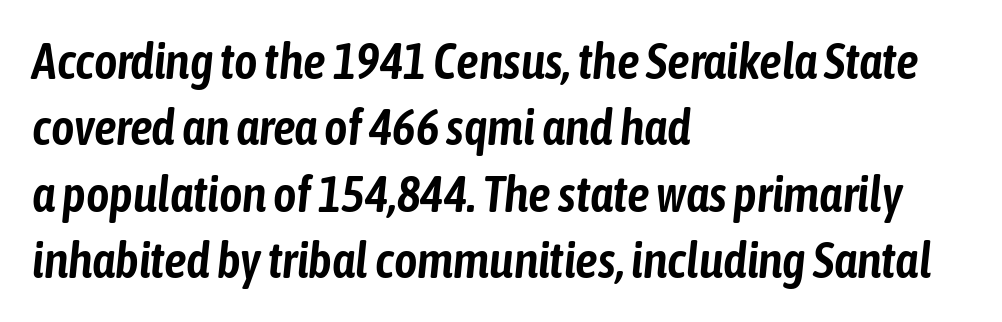
Q: Is the text italic (slanted)? A: Yes, it leans right by about 6 degrees.
Q: Is the text underlined? A: No.
Q: How is the paragraph aligned? A: Left-aligned.
Q: Is the spacing between letters normal or unusually wide? A: Normal.
Q: Is the spacing between lines tight, normal or loose? A: Normal.
Q: Width (condensed, normal, or wide)? A: Condensed.
Q: Stroke contrast? A: Low.
Q: x-height? A: Medium.
Q: Monospaced? A: No.
